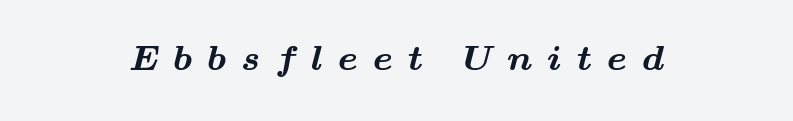
{"serif": "yes", "bold": "yes", "weight": "bold", "width": "wide", "stroke_contrast": "medium", "x_height": "small", "monospaced": "no", "underline": "no", "letter_spacing": "wide", "letter_spacing_em": 0.42, "glyph_px": 36}
